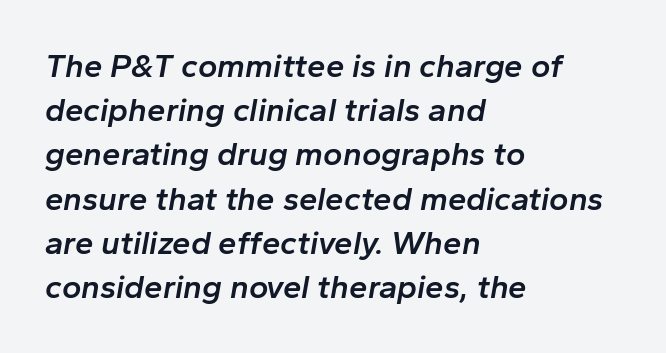
Q: Is the text bold? A: Semi-bold.
Q: Is the text italic (slanted)? A: Yes, it leans right by about 10 degrees.
Q: Is the text underlined? A: No.
Q: How is the paragraph aligned? A: Left-aligned.
Q: Is the spacing between letters normal or unusually wide? A: Normal.
Q: Is the spacing between lines tight, normal or loose? A: Normal.
Q: Width (condensed, normal, or wide)? A: Normal.
Q: Stroke contrast? A: Low.
Q: x-height? A: Medium.
Q: Monospaced? A: No.
